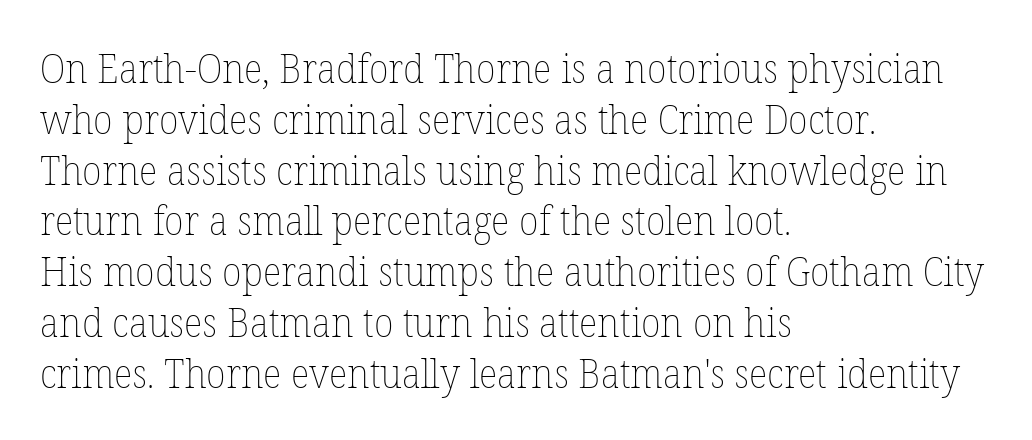
Upright lettering throughout. Short and long lines alike share a common starting point at left. Is this a fixed-width face? No — the glyphs have proportional, varying widths. The baseline area is clear.
